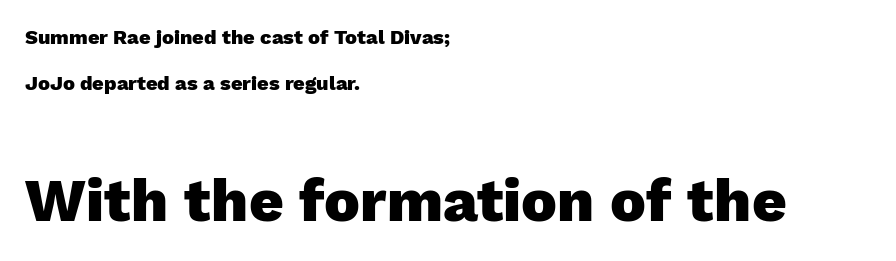
Horizontal alignment here is leftward, the default for most running prose. Character size in the trailing block exceeds that of the leading block. This sample uses plain, unmodified letter spacing. Regarding serifs, this sample does without them.
